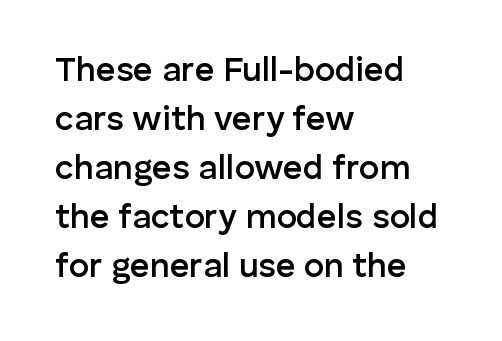
The image shows 34 px semibold sans-serif type, upright; set left-aligned, normal line spacing (1.44x), normal letter spacing, not underlined; low stroke contrast and a medium x-height.
